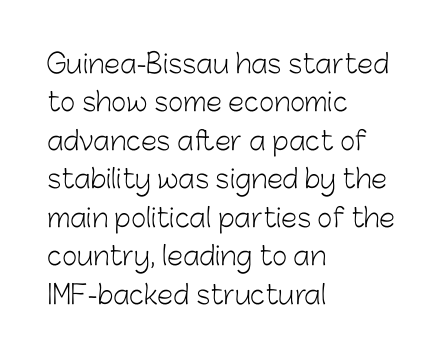
Leftover space on each line is placed entirely after the last word. The font sits on the lighter half of the weight spectrum, regular included. Here the glyphs are tracked normally, forming tight word shapes. Evenly set lines give the paragraph a standard silhouette. The area under the type is left untouched. The letters stand upright; this is a roman face.
